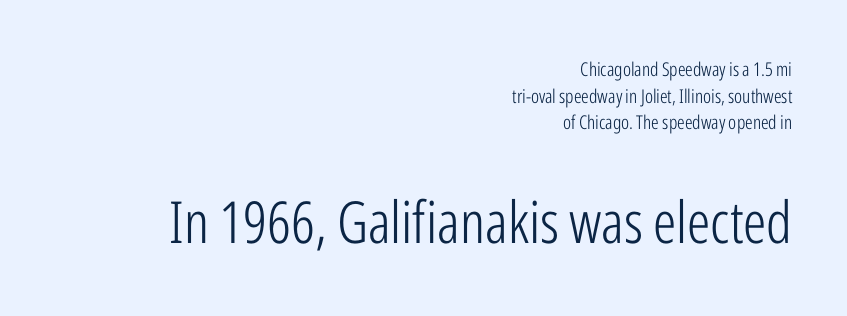
The image shows 58 px light, condensed sans-serif type, upright; set right-aligned, normal line spacing (1.4x), normal letter spacing, not underlined; the second (bottom) block is 3.05x larger; low stroke contrast and a medium x-height.
